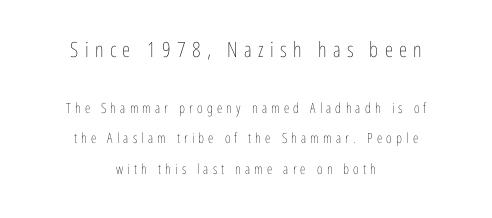
Observe the wide spacing: letters keep a clear distance from each other. Anything drawn beneath the words? Only blank space. When letters stand straight like this, we call the style roman or upright. Weight: regular or lighter. Neither beginnings nor endings align; midpoints do.
